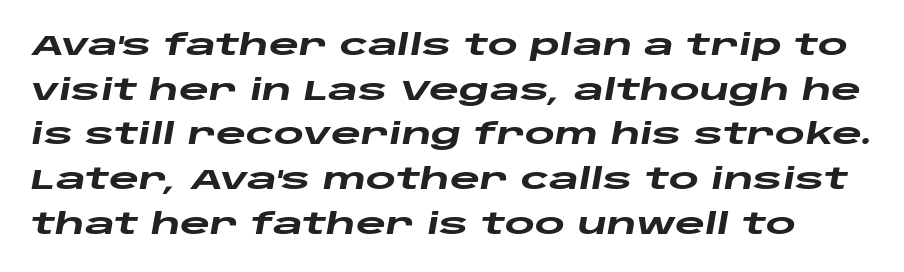
{"italic": "yes", "lean": "right", "slant_degrees": 10, "bold": "yes", "weight": "heavy", "width": "wide", "stroke_contrast": "low", "x_height": "large", "monospaced": "no", "underline": "no", "line_spacing": "normal", "line_spacing_ratio": 1.54, "letter_spacing": "normal", "letter_spacing_em": 0.0, "glyph_px": 29}
